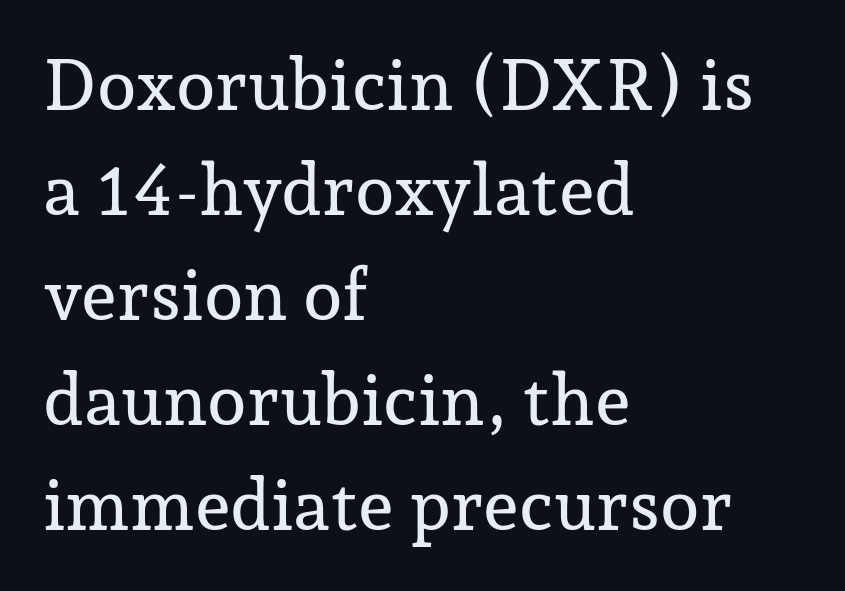
The rendering uses natural spacing where letterforms have individual widths. The horizontal fit of the characters is conventional and even. Characters remain perfectly vertical along every line. The passage shown is not underscored anywhere. The line-height multiplier appears to be the usual default. The paragraph has a hard left edge and a soft right edge.
